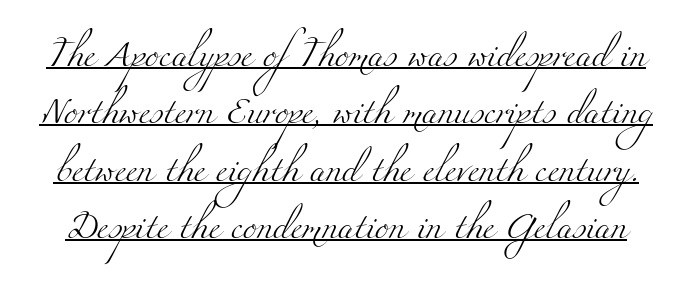
The letters sit at their default tracking, neither squeezed nor spread. Unbolded letterforms with no extra heft. A typesetter would call this leading open, well beyond the default. Decoration check: the copy is underlined.
